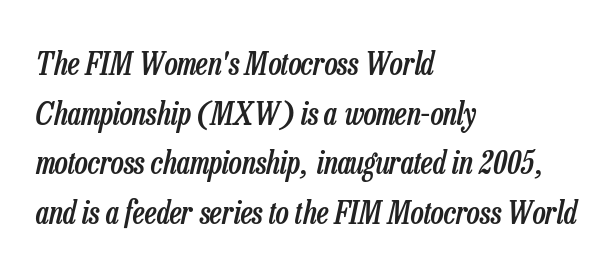
Students, observe: this is what conventionally led text looks like. A fair bit of extra ink — the face is semibold, not bold. Is the letter spacing exaggerated? No — it looks like the ordinary default. These lines are rendered in a variable-pitch font. Alignment: flush left. Quick note: italic.
